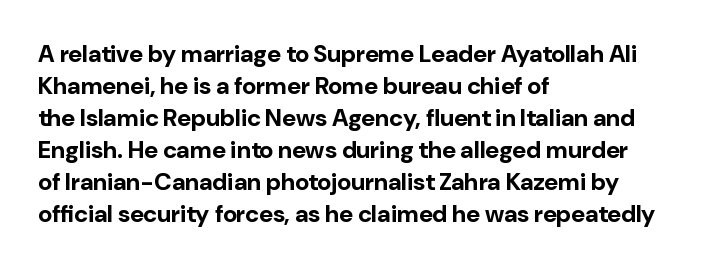
How are the letters spaced? Ordinarily, with no added tracking. Left-aligned paragraph, ragged on the right. The rows are spaced the way most documents space them. The glyphs are unaccompanied by any horizontal stroke below them. Weight check: bold — yes, fully. Ordinary non-slanted type is in use.
